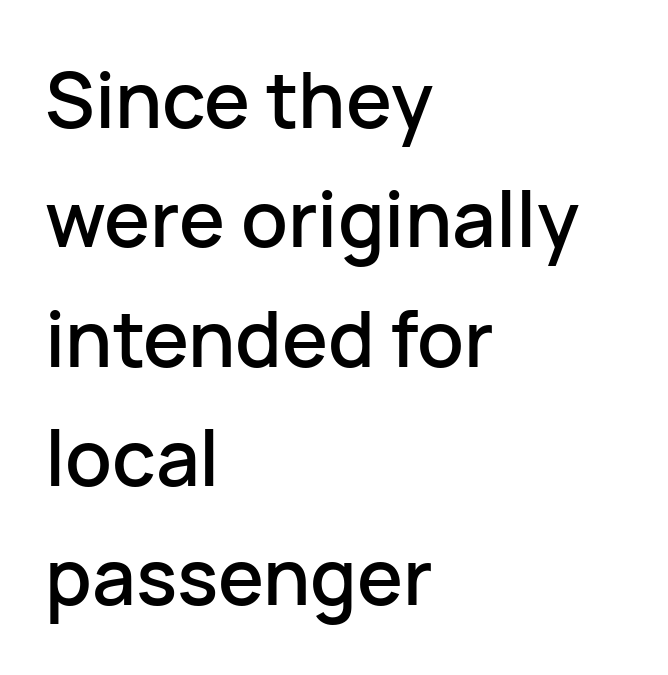
Q: Is the text italic (slanted)? A: No, it is upright.
Q: Is the typeface a serif or a sans-serif typeface? A: Sans-serif.
Q: Is the text underlined? A: No.
Q: How is the paragraph aligned? A: Left-aligned.
Q: Is the spacing between letters normal or unusually wide? A: Normal.
Q: Is the spacing between lines tight, normal or loose? A: Normal.
Q: Width (condensed, normal, or wide)? A: Normal.
Q: Stroke contrast? A: Low.
Q: x-height? A: Medium.
Q: Monospaced? A: No.
